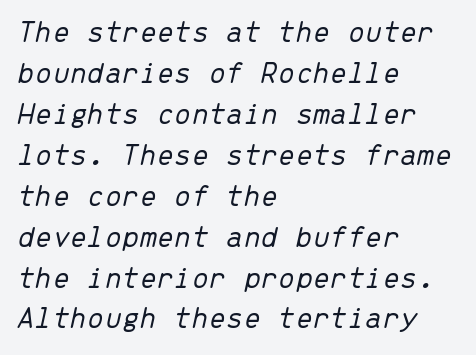
These lines stack with their left ends in a neat column. Does extra space separate the letters? No, they use regular spacing. Is this a fixed-width face? Yes — each glyph sits in an identical cell. Has an underline been added? It has not. Line spacing here is normal. The typography opts for an oblique posture over an upright one.
